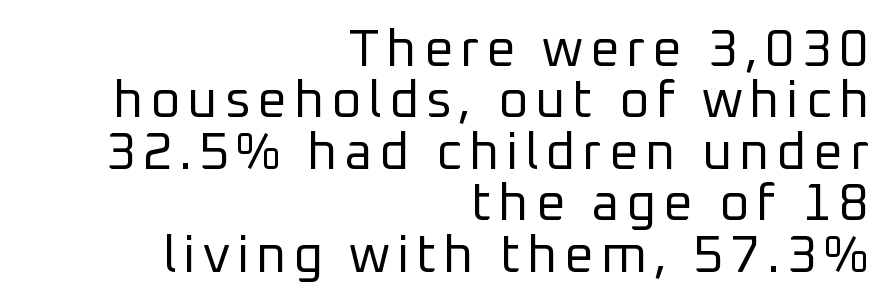
Q: Is the text bold? A: No.
Q: Is the text italic (slanted)? A: No, it is upright.
Q: Is the typeface a serif or a sans-serif typeface? A: Sans-serif.
Q: Is the text underlined? A: No.
Q: How is the paragraph aligned? A: Right-aligned.
Q: Is the spacing between lines tight, normal or loose? A: Tight.
Q: Width (condensed, normal, or wide)? A: Normal.
Q: Stroke contrast? A: Low.
Q: x-height? A: Medium.
Q: Monospaced? A: No.
